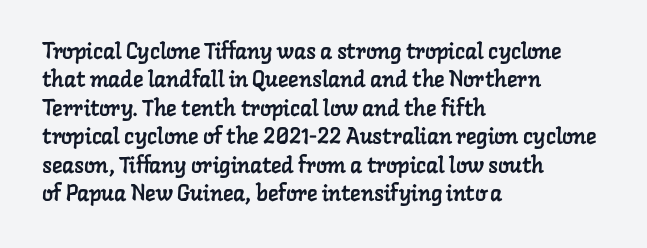
Q: Is the text underlined? A: No.
Q: How is the paragraph aligned? A: Left-aligned.
Q: Is the spacing between letters normal or unusually wide? A: Normal.
Q: Is the spacing between lines tight, normal or loose? A: Normal.
